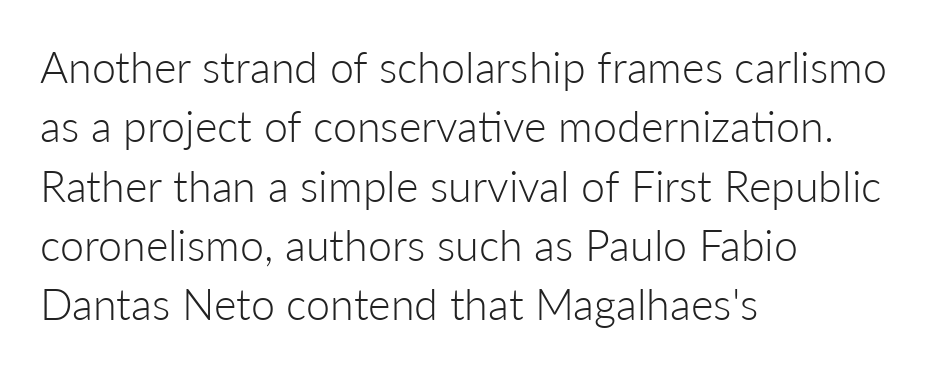
Q: Is the text bold? A: No.
Q: Is the text italic (slanted)? A: No, it is upright.
Q: Is the typeface a serif or a sans-serif typeface? A: Sans-serif.
Q: Is the text underlined? A: No.
Q: How is the paragraph aligned? A: Left-aligned.
Q: Is the spacing between letters normal or unusually wide? A: Normal.
Q: Is the spacing between lines tight, normal or loose? A: Normal.
Q: Width (condensed, normal, or wide)? A: Normal.
Q: Stroke contrast? A: Low.
Q: x-height? A: Medium.
Q: Monospaced? A: No.
